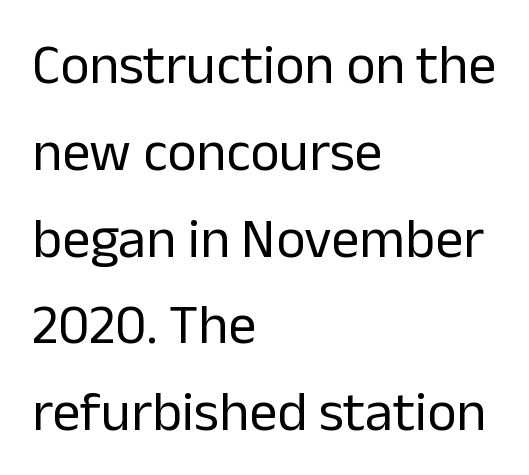
{"serif": "no", "italic": "no", "bold": "no", "weight": "regular", "width": "normal", "stroke_contrast": "low", "x_height": "medium", "monospaced": "no", "underline": "no", "align": "left", "line_spacing": "normal", "line_spacing_ratio": 1.55, "letter_spacing": "normal", "letter_spacing_em": 0.0, "glyph_px": 56}
